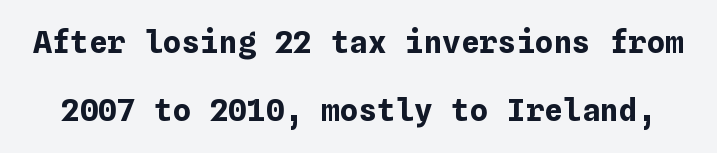
Typesetter's note: full bold, strokes at maximum text heaviness. Posture: vertical. Letters rest on an invisible, unmarked baseline. Each new line begins a long way beneath the previous one. Spacing between characters is what you'd get straight out of the box.
